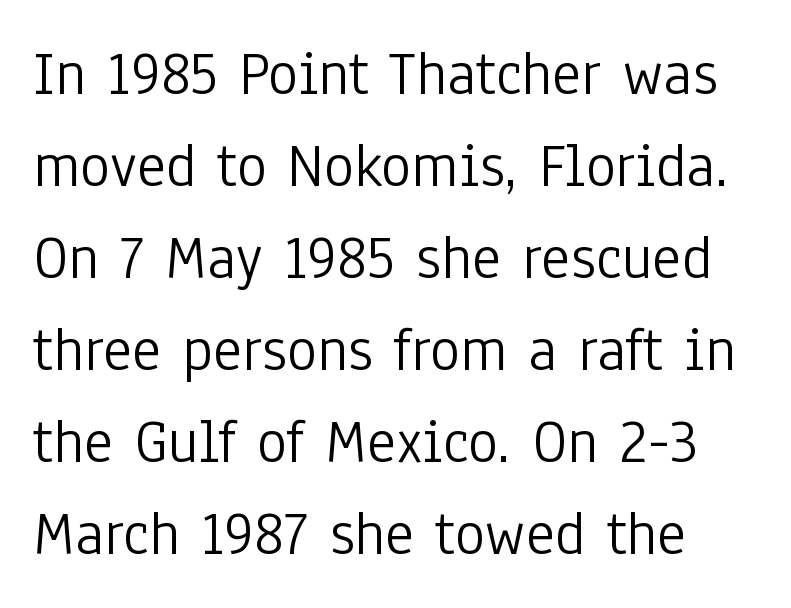
Q: Is the text bold? A: No.
Q: Is the text italic (slanted)? A: No, it is upright.
Q: Is the typeface a serif or a sans-serif typeface? A: Sans-serif.
Q: Is the text underlined? A: No.
Q: Is the spacing between letters normal or unusually wide? A: Normal.
Q: Is the spacing between lines tight, normal or loose? A: Normal.
Q: Width (condensed, normal, or wide)? A: Condensed.
Q: Stroke contrast? A: Low.
Q: x-height? A: Medium.
Q: Monospaced? A: No.
